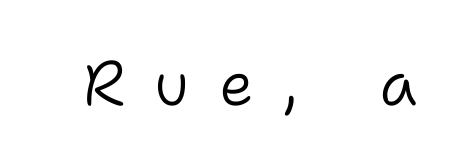
{"serif": "no", "italic": "no", "bold": "no", "weight": "light", "width": "normal", "stroke_contrast": "low", "x_height": "medium", "monospaced": "no", "underline": "no", "letter_spacing": "wide", "letter_spacing_em": 0.47, "glyph_px": 63}
